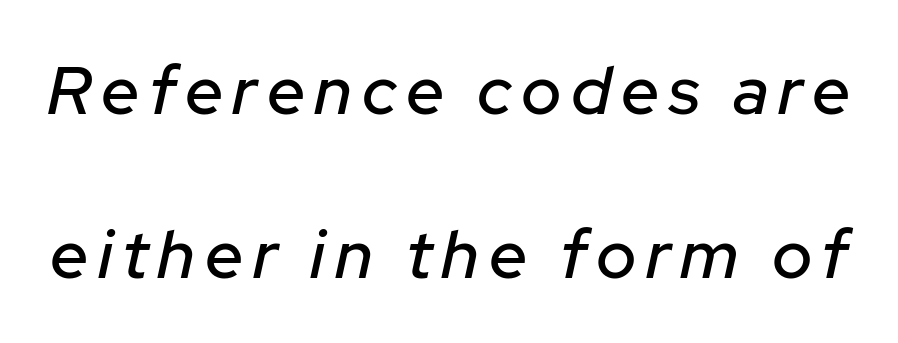
{"italic": "yes", "lean": "right", "slant_degrees": 12, "width": "normal", "stroke_contrast": "low", "x_height": "medium", "monospaced": "no", "underline": "no", "line_spacing": "loose", "line_spacing_ratio": 2.41, "glyph_px": 68}
